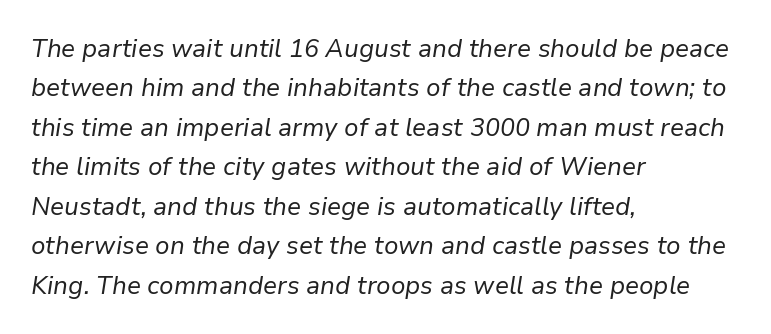
The image shows 25 px text type, italic (leaning right); set left-aligned, normal line spacing (1.58x), normal letter spacing, not underlined.
